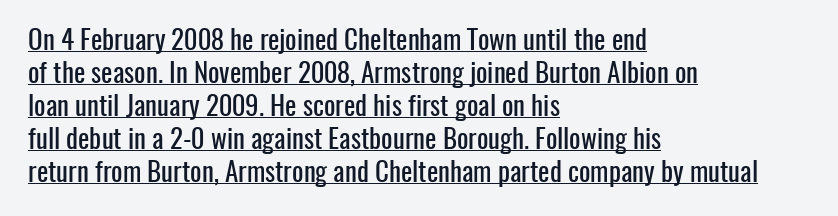
{"italic": "no", "underline": "yes", "align": "left", "line_spacing_ratio": 1.22, "letter_spacing": "normal", "letter_spacing_em": 0.0, "glyph_px": 27}
